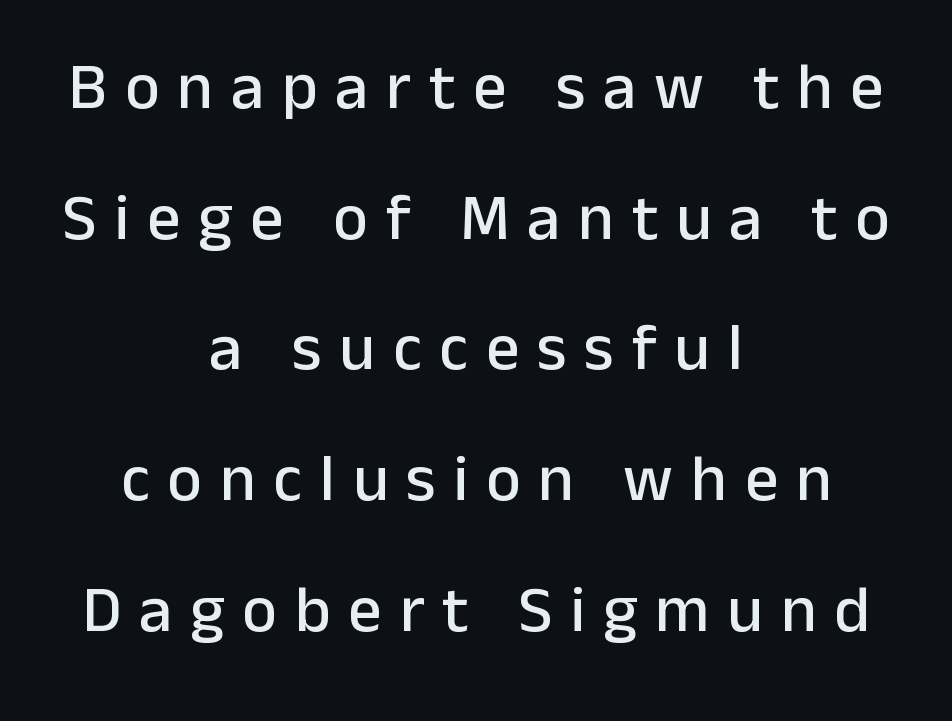
The image shows 66 px sans-serif type, upright; set centered, loose line spacing (1.98x), unusually wide letter spacing (+0.27 em), not underlined; low stroke contrast and a medium x-height.
